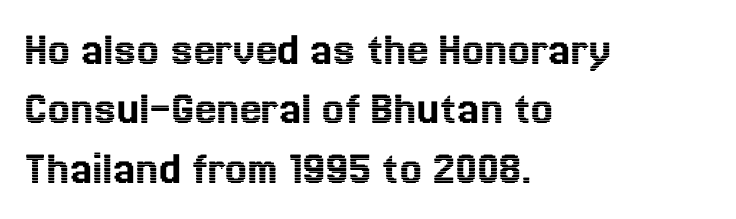
Just letters on the line, the space beneath them empty. Inter-character spacing is left at the font's built-in metrics. Unlike italic type, these characters show no tilt at all. Alignment: flush left. This sample has the flowing, uneven cadence of proportional lettering.
